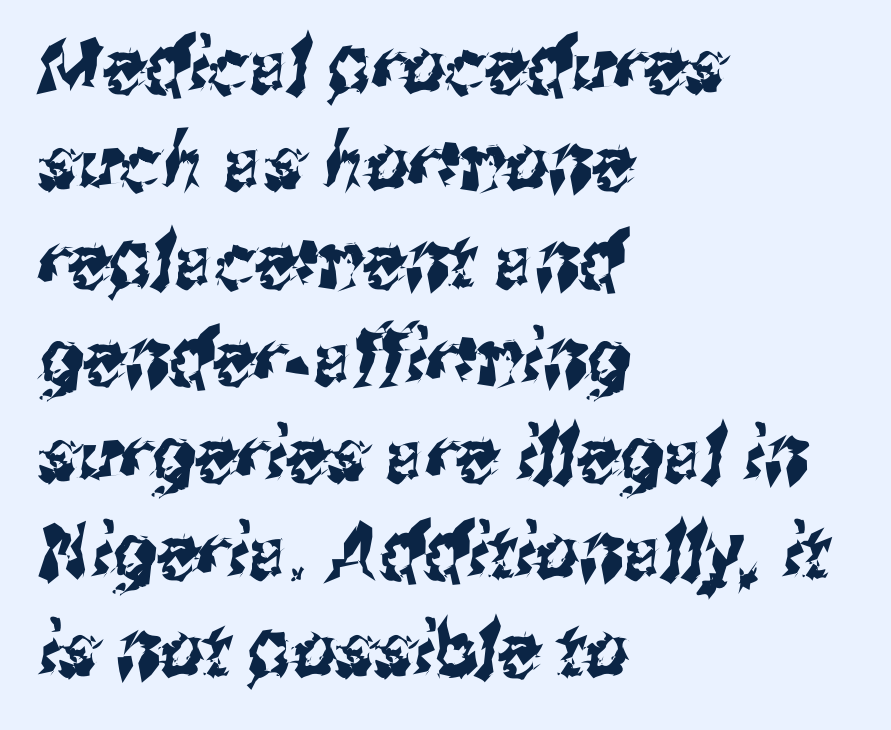
The image shows 76 px condensed sans-serif type; set left-aligned, normal line spacing (1.28x), normal letter spacing, not underlined; medium stroke contrast and a medium x-height.
